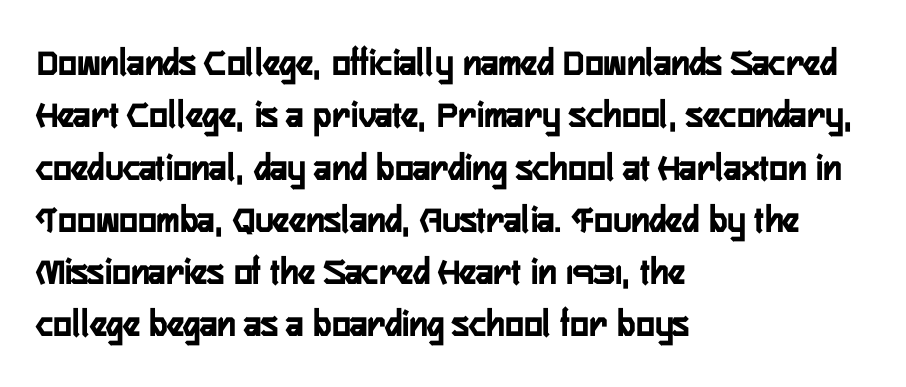
The image shows 39 px semibold, condensed sans-serif type, upright; set left-aligned, normal line spacing (1.34x), normal letter spacing, not underlined; low stroke contrast and a medium x-height.
